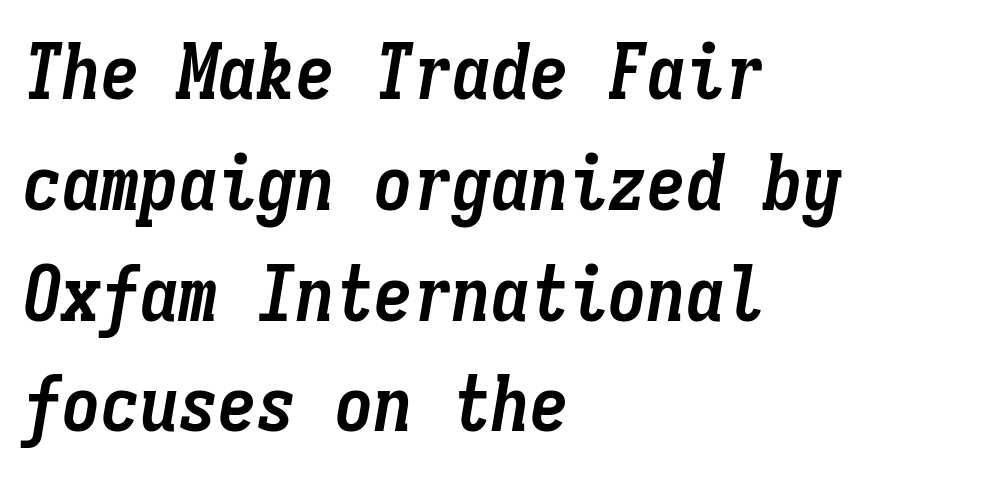
The image shows 78 px semibold, condensed type, italic (leaning right), monospaced; set left-aligned, normal line spacing (1.42x), normal letter spacing, not underlined; low stroke contrast and a medium x-height.
